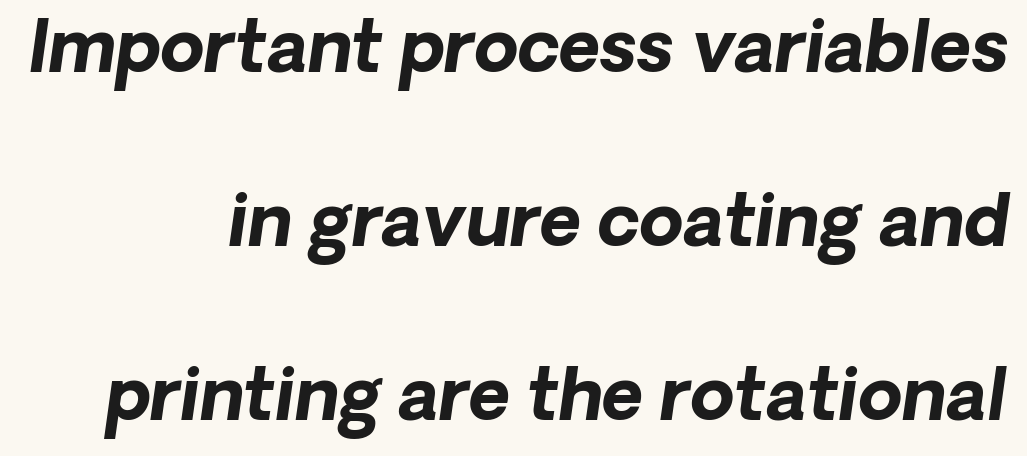
{"italic": "yes", "lean": "right", "slant_degrees": 8, "bold": "yes", "weight": "bold", "width": "normal", "stroke_contrast": "low", "x_height": "medium", "monospaced": "no", "underline": "no", "align": "right", "line_spacing": "loose", "line_spacing_ratio": 2.45, "letter_spacing": "normal", "letter_spacing_em": 0.0, "glyph_px": 71}
